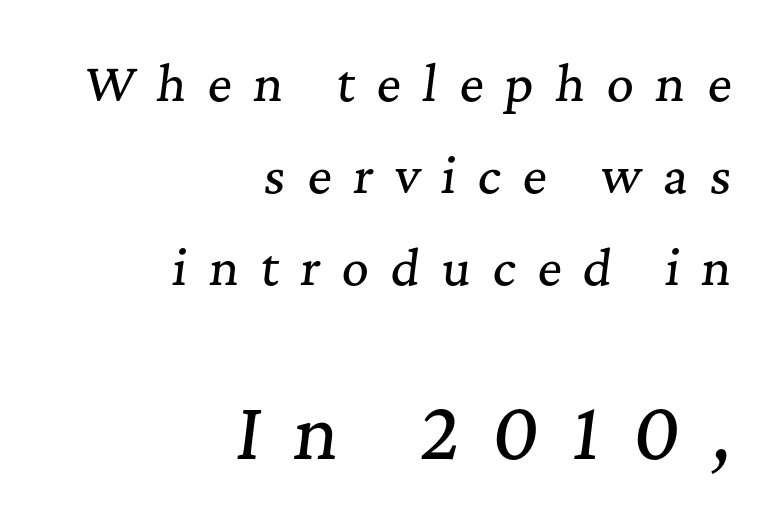
{"serif": "yes", "italic": "yes", "lean": "right", "slant_degrees": 7, "width": "normal", "stroke_contrast": "medium", "x_height": "medium", "monospaced": "no", "underline": "no", "align": "right", "line_spacing": "loose", "line_spacing_ratio": 1.96, "letter_spacing": "wide", "letter_spacing_em": 0.46, "larger_block": "second", "size_ratio": 1.51, "glyph_px": 71}
